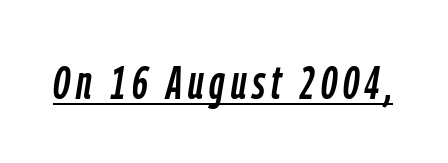
Underline: present. This sample has the flowing, uneven cadence of proportional lettering. The font's italic variant was chosen for this text.
